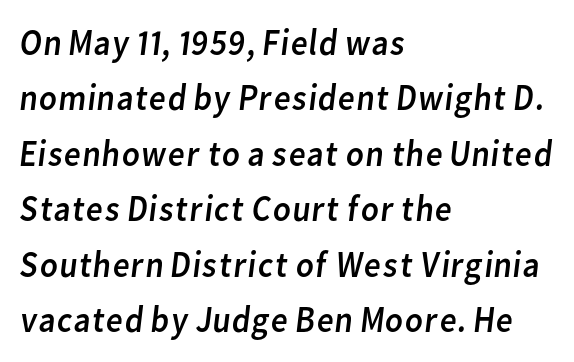
Q: Is the text bold? A: No.
Q: Is the typeface a serif or a sans-serif typeface? A: Sans-serif.
Q: Is the text underlined? A: No.
Q: How is the paragraph aligned? A: Left-aligned.
Q: Is the spacing between letters normal or unusually wide? A: Normal.
Q: Is the spacing between lines tight, normal or loose? A: Normal.
Q: Width (condensed, normal, or wide)? A: Normal.
Q: Stroke contrast? A: Low.
Q: x-height? A: Medium.
Q: Monospaced? A: No.
